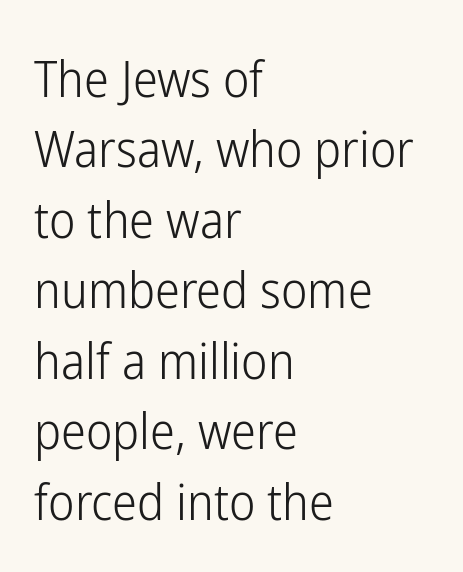
{"serif": "no", "italic": "no", "bold": "no", "weight": "light", "width": "condensed", "stroke_contrast": "low", "x_height": "medium", "monospaced": "no", "underline": "no", "align": "left", "line_spacing": "normal", "line_spacing_ratio": 1.41, "letter_spacing": "normal", "letter_spacing_em": 0.0, "glyph_px": 50}
